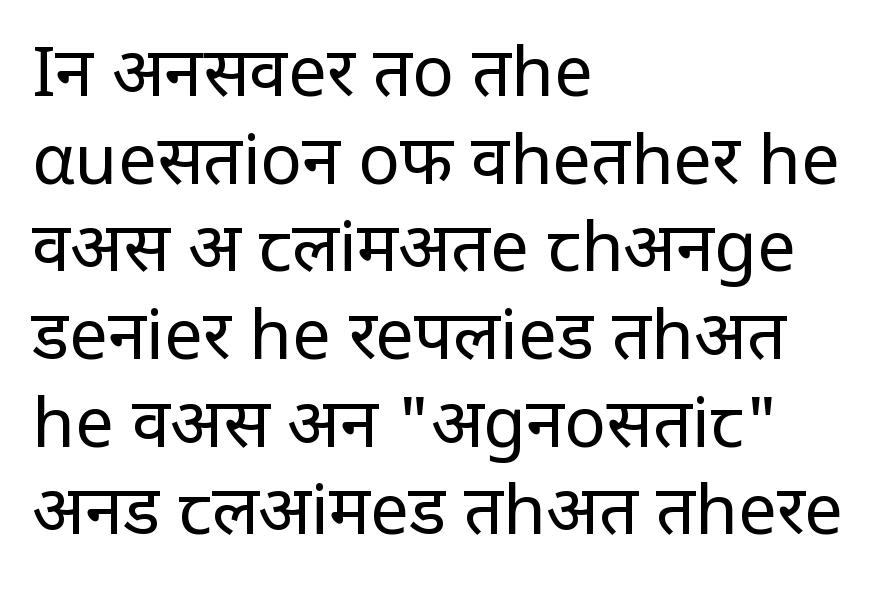
Q: Is the text bold? A: No.
Q: Is the text italic (slanted)? A: No, it is upright.
Q: Is the typeface a serif or a sans-serif typeface? A: Sans-serif.
Q: Is the text underlined? A: No.
Q: How is the paragraph aligned? A: Left-aligned.
Q: Is the spacing between letters normal or unusually wide? A: Normal.
Q: Is the spacing between lines tight, normal or loose? A: Normal.
Q: Width (condensed, normal, or wide)? A: Condensed.
Q: Stroke contrast? A: Low.
Q: x-height? A: Large.
Q: Monospaced? A: No.
